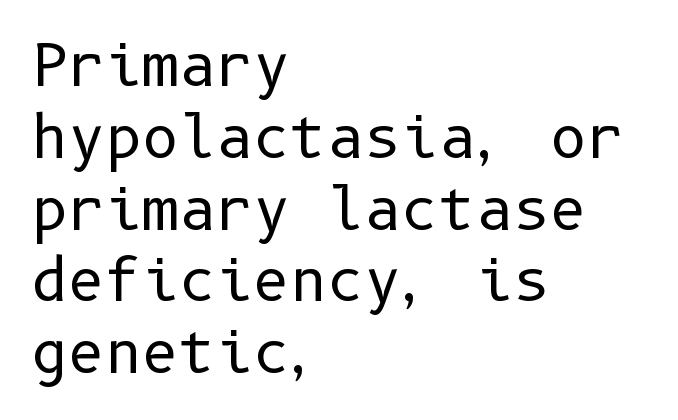
What's the leading like? Ordinary, nothing unusual. Descender tails drop into unmarked territory. Weight: in the light-to-regular range. Unlike italic type, these characters show no tilt at all. What kind of face is this? One without serifs — a sans.
